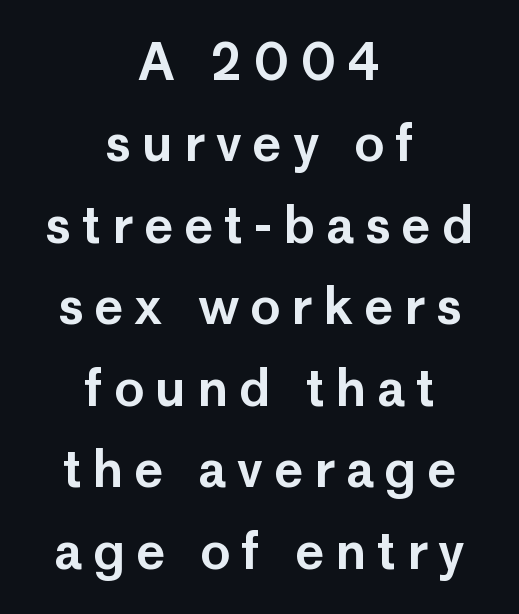
The image shows 50 px sans-serif type, upright; set centered, normal line spacing (1.63x), unusually wide letter spacing (+0.22 em), not underlined; low stroke contrast and a medium x-height.
